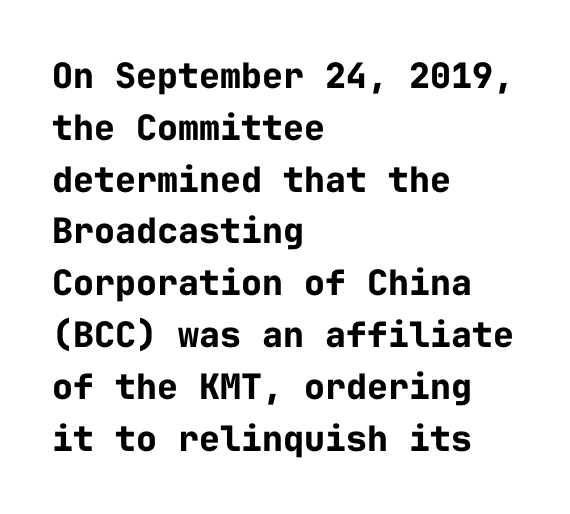
The passage is arranged the way most books set body copy — flush left. These lines are rendered in a fixed-pitch font. The characters look thick and weighty, a clear bold. One glance says typical: line gaps are just what's usual.
